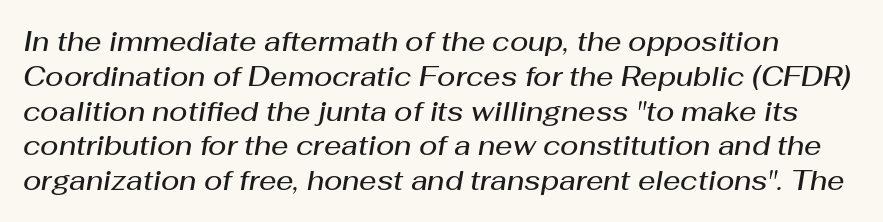
The image shows 27 px text type, italic (leaning right); set normal line spacing (1.29x), normal letter spacing, not underlined.
